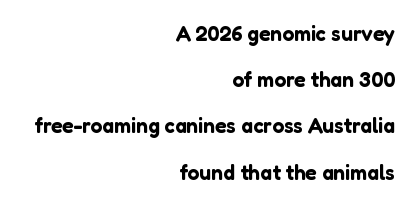
Q: Is the text italic (slanted)? A: No, it is upright.
Q: Is the text underlined? A: No.
Q: How is the paragraph aligned? A: Right-aligned.
Q: Is the spacing between letters normal or unusually wide? A: Normal.
Q: Is the spacing between lines tight, normal or loose? A: Loose.
